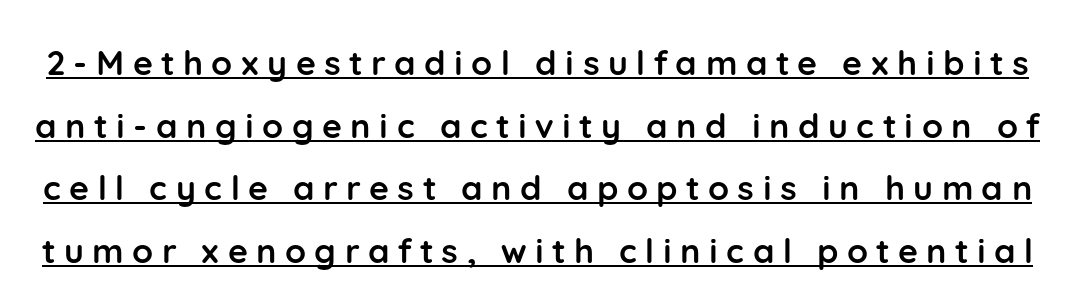
The image shows 34 px semibold sans-serif type, upright; set line spacing 1.84x, unusually wide letter spacing (+0.25 em), underlined; low stroke contrast and a medium x-height.
